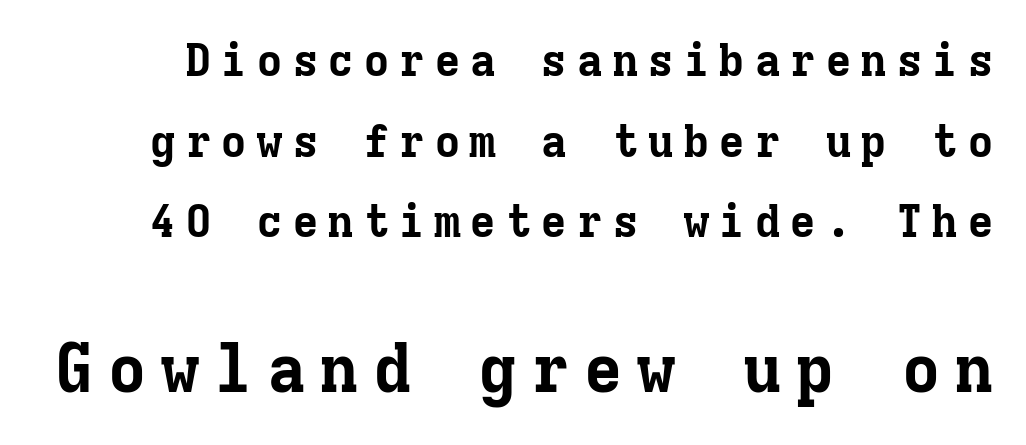
Q: Is the text bold? A: Yes.
Q: Is the text italic (slanted)? A: No, it is upright.
Q: Is the typeface a serif or a sans-serif typeface? A: Serif.
Q: Is the text underlined? A: No.
Q: Which block of text is set in a larger size, the first (top) or the second (bottom)? A: The second (bottom) one.
Q: Width (condensed, normal, or wide)? A: Normal.
Q: Stroke contrast? A: Low.
Q: x-height? A: Medium.
Q: Monospaced? A: Yes.
